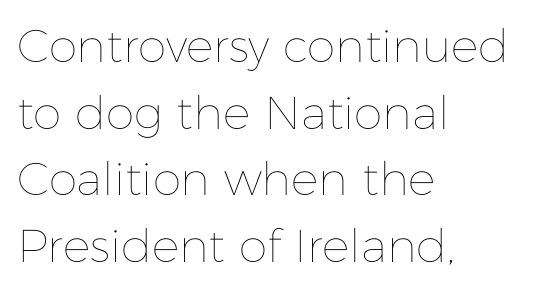
Stroke thickness stays within the range of a standard reading face or lighter. If you measured baseline to baseline, you'd find a middling distance. Unmarked baselines from the first word to the last. Tall strokes in this sample are plumb rather than angled. The rag falls on the right side of this text block.
